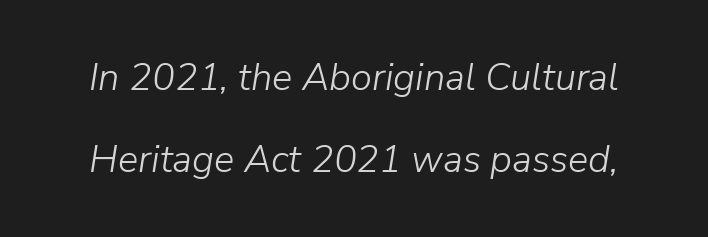
The image shows 38 px light type, italic (leaning right); set loose line spacing (2.15x), normal letter spacing, not underlined; low stroke contrast and a medium x-height.
